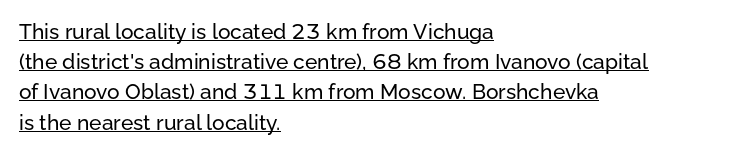
{"italic": "no", "underline": "yes", "align": "left", "line_spacing": "normal", "line_spacing_ratio": 1.44, "letter_spacing": "normal", "letter_spacing_em": 0.0, "glyph_px": 21}
